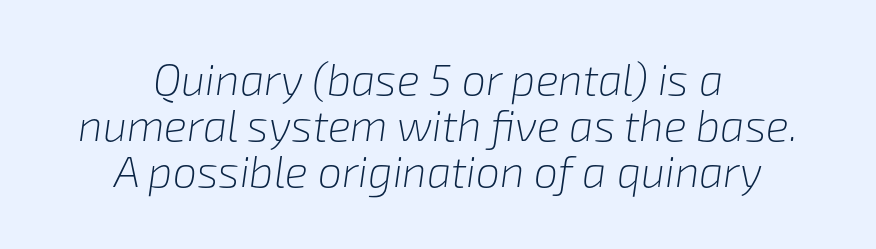
Bare-footed words on every line. A typesetter would call this leading minimal, almost set solid. Teacher's note: observe the equal gaps on both sides — that is centered alignment. Spacing verdict: proportional, widths tailored to each character.
